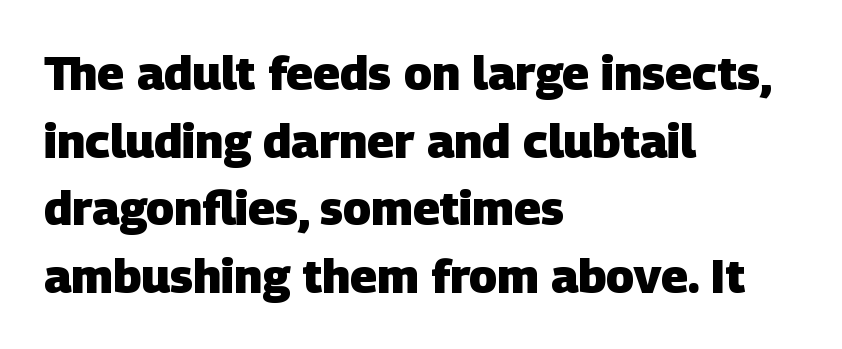
The image shows 47 px heavy sans-serif type; set left-aligned, normal line spacing (1.44x), normal letter spacing, not underlined; low stroke contrast and a large x-height.
